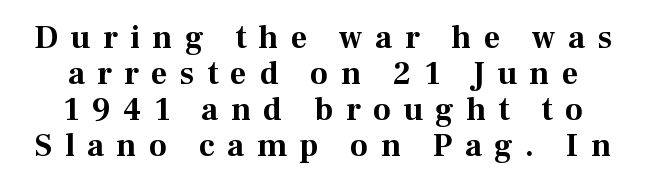
How are the letters spaced? Widely, with obvious added tracking. Does the lettering tilt? It doesn't — this is upright. Each line is balanced around a shared central axis. Honestly, the rows look squashed on top of each other. Has an underline been added? It has not.
